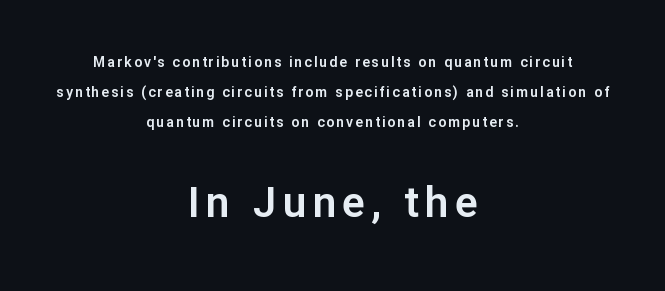
Q: Is the text italic (slanted)? A: No, it is upright.
Q: Is the typeface a serif or a sans-serif typeface? A: Sans-serif.
Q: Is the text underlined? A: No.
Q: How is the paragraph aligned? A: Centered.
Q: Is the spacing between lines tight, normal or loose? A: Loose.
Q: Which block of text is set in a larger size, the first (top) or the second (bottom)? A: The second (bottom) one.
Q: Width (condensed, normal, or wide)? A: Normal.
Q: Stroke contrast? A: Low.
Q: x-height? A: Medium.
Q: Monospaced? A: No.
